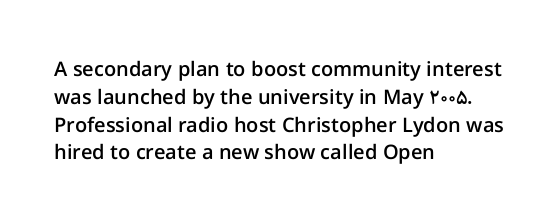
In terms of posture, this sample is upright. A typesetter would call this zero additional tracking. In terms of weight, the rendering is demibold, just under bold. One glance says typical: line gaps are just what's usual. Left-aligned paragraph, ragged on the right.
